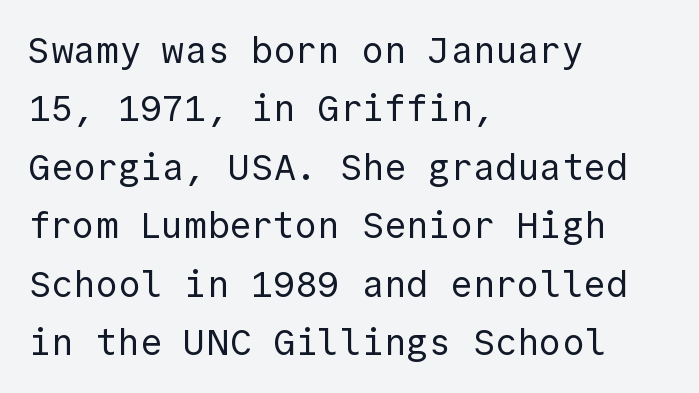
Q: Is the text bold? A: No.
Q: Is the text italic (slanted)? A: No, it is upright.
Q: Is the typeface a serif or a sans-serif typeface? A: Sans-serif.
Q: Is the text underlined? A: No.
Q: How is the paragraph aligned? A: Left-aligned.
Q: Is the spacing between letters normal or unusually wide? A: Normal.
Q: Is the spacing between lines tight, normal or loose? A: Normal.
Q: Width (condensed, normal, or wide)? A: Normal.
Q: x-height? A: Medium.
Q: Monospaced? A: Yes.
